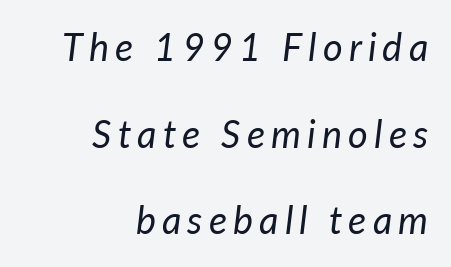
{"italic": "yes", "lean": "right", "slant_degrees": 7, "bold": "no", "weight": "regular", "width": "normal", "stroke_contrast": "low", "x_height": "medium", "monospaced": "no", "underline": "no", "align": "right", "line_spacing": "loose", "line_spacing_ratio": 2.28, "glyph_px": 38}
